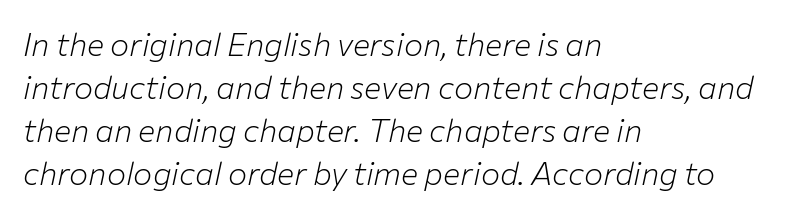
Q: Is the text bold? A: No.
Q: Is the text italic (slanted)? A: Yes, it leans right by about 12 degrees.
Q: Is the text underlined? A: No.
Q: How is the paragraph aligned? A: Left-aligned.
Q: Is the spacing between letters normal or unusually wide? A: Normal.
Q: Is the spacing between lines tight, normal or loose? A: Normal.
Q: Width (condensed, normal, or wide)? A: Normal.
Q: Stroke contrast? A: Low.
Q: x-height? A: Medium.
Q: Monospaced? A: No.
